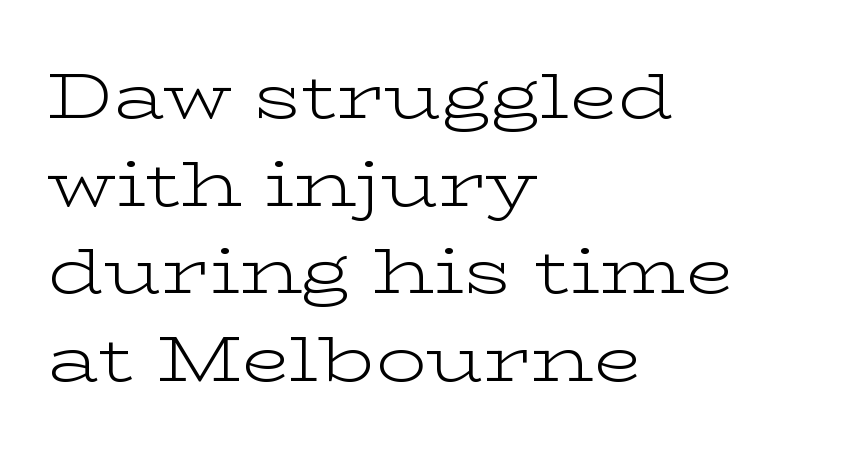
{"serif": "yes", "italic": "no", "bold": "no", "weight": "light", "width": "wide", "stroke_contrast": "low", "x_height": "medium", "monospaced": "no", "underline": "no", "align": "left", "line_spacing": "normal", "line_spacing_ratio": 1.39, "letter_spacing": "normal", "letter_spacing_em": 0.0, "glyph_px": 63}
